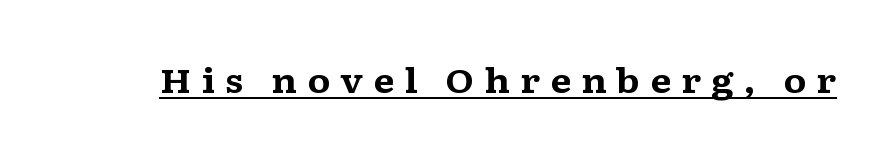
{"serif": "yes", "italic": "no", "bold": "yes", "weight": "bold", "width": "wide", "stroke_contrast": "medium", "x_height": "medium", "monospaced": "no", "underline": "yes", "letter_spacing": "wide", "letter_spacing_em": 0.29, "glyph_px": 34}
